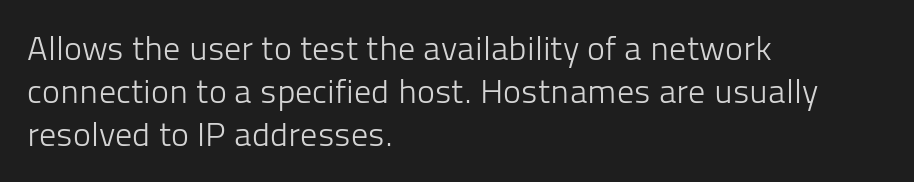
{"serif": "no", "italic": "no", "bold": "no", "weight": "light", "width": "normal", "stroke_contrast": "low", "x_height": "medium", "monospaced": "no", "underline": "no", "align": "left", "line_spacing": "normal", "line_spacing_ratio": 1.26, "letter_spacing": "normal", "letter_spacing_em": 0.0, "glyph_px": 34}
